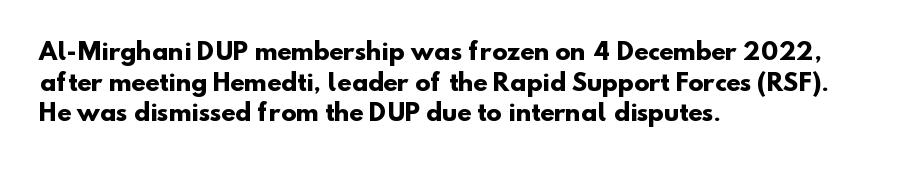
Q: Is the text bold? A: Yes.
Q: Is the text underlined? A: No.
Q: How is the paragraph aligned? A: Left-aligned.
Q: Is the spacing between letters normal or unusually wide? A: Normal.
Q: Is the spacing between lines tight, normal or loose? A: Normal.
